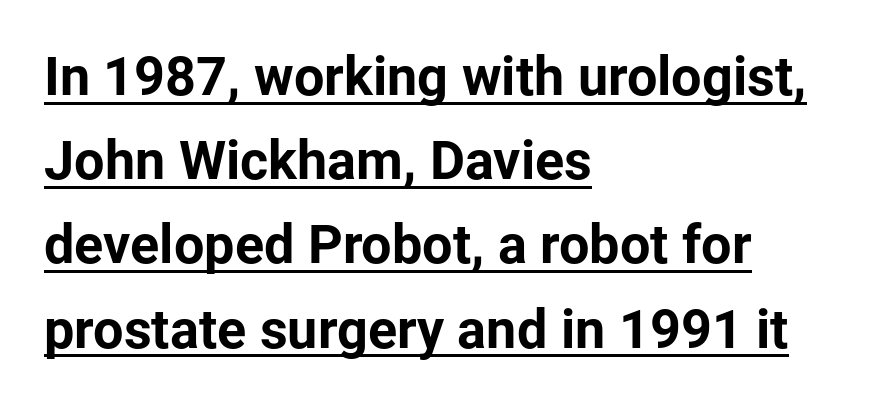
Q: Is the text bold? A: Yes.
Q: Is the text italic (slanted)? A: No, it is upright.
Q: Is the typeface a serif or a sans-serif typeface? A: Sans-serif.
Q: Is the text underlined? A: Yes.
Q: How is the paragraph aligned? A: Left-aligned.
Q: Is the spacing between letters normal or unusually wide? A: Normal.
Q: Is the spacing between lines tight, normal or loose? A: Normal.
Q: Width (condensed, normal, or wide)? A: Normal.
Q: Stroke contrast? A: Low.
Q: x-height? A: Medium.
Q: Monospaced? A: No.
